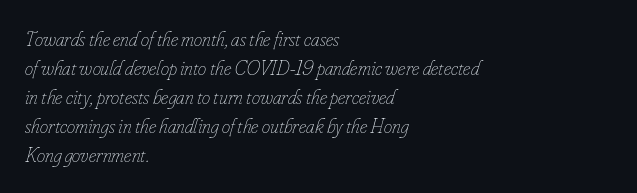
This is oblique type, the kind used for emphasis or titles. The passage shown is not bold in any degree. The space beneath each line is pristine and unruled. The compositor pushed each line to the left boundary.
